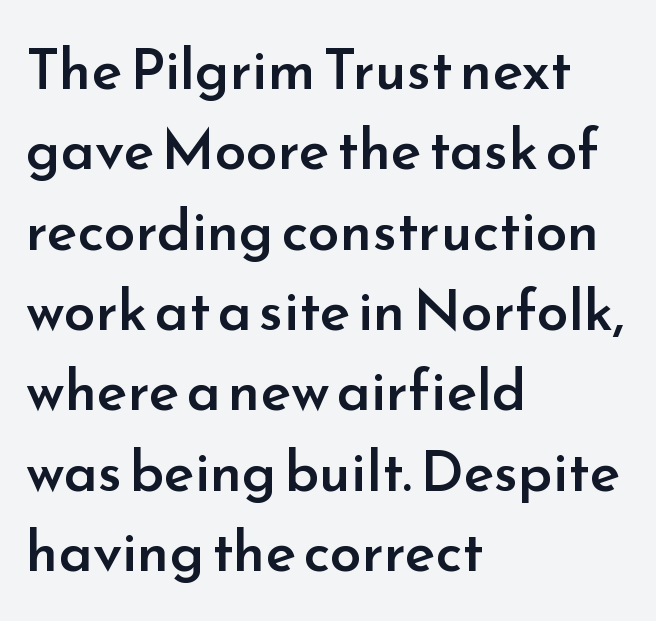
The image shows 57 px semibold sans-serif type, upright; set left-aligned, normal line spacing (1.41x), normal letter spacing, not underlined; low stroke contrast and a small x-height.
